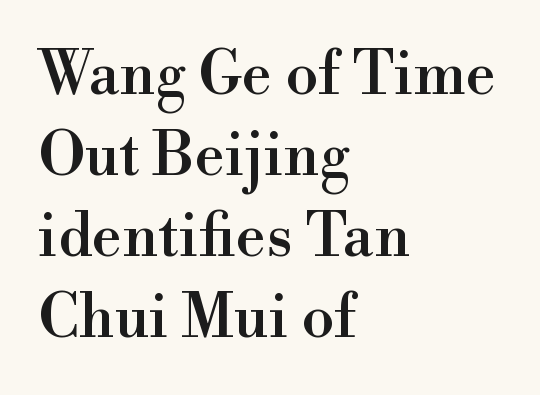
Q: Is the text italic (slanted)? A: No, it is upright.
Q: Is the typeface a serif or a sans-serif typeface? A: Serif.
Q: Is the text underlined? A: No.
Q: How is the paragraph aligned? A: Left-aligned.
Q: Is the spacing between letters normal or unusually wide? A: Normal.
Q: Is the spacing between lines tight, normal or loose? A: Normal.
Q: Width (condensed, normal, or wide)? A: Normal.
Q: Stroke contrast? A: High.
Q: x-height? A: Small.
Q: Monospaced? A: No.
